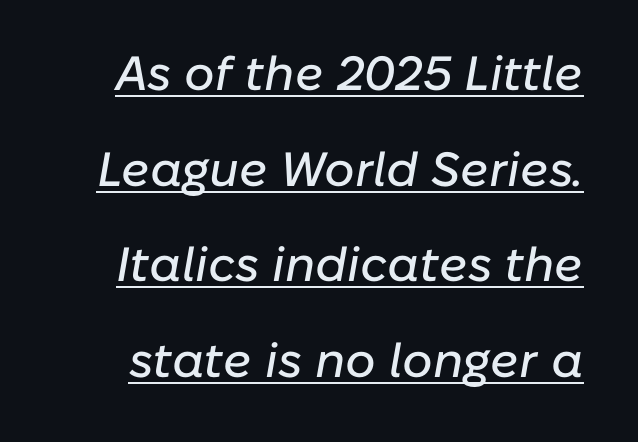
{"italic": "yes", "lean": "right", "slant_degrees": 10, "width": "normal", "stroke_contrast": "low", "x_height": "medium", "monospaced": "no", "underline": "yes", "line_spacing": "loose", "line_spacing_ratio": 1.99, "letter_spacing": "normal", "letter_spacing_em": 0.0, "glyph_px": 48}
